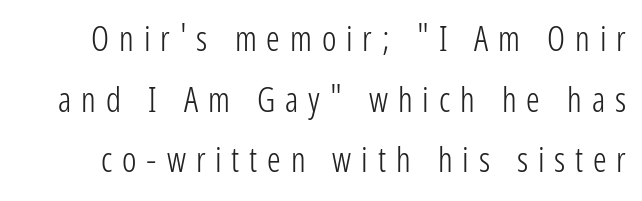
Q: Is the text bold? A: No.
Q: Is the text italic (slanted)? A: No, it is upright.
Q: Is the typeface a serif or a sans-serif typeface? A: Sans-serif.
Q: Is the text underlined? A: No.
Q: Is the spacing between letters normal or unusually wide? A: Unusually wide.
Q: Width (condensed, normal, or wide)? A: Condensed.
Q: Stroke contrast? A: Low.
Q: x-height? A: Medium.
Q: Monospaced? A: No.
